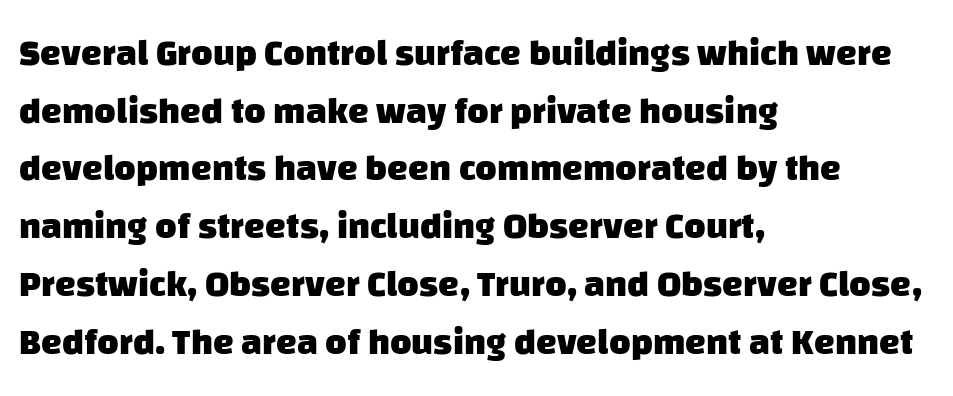
The image shows 37 px heavy sans-serif type; set left-aligned, normal line spacing (1.56x), normal letter spacing, not underlined; low stroke contrast and a large x-height.
